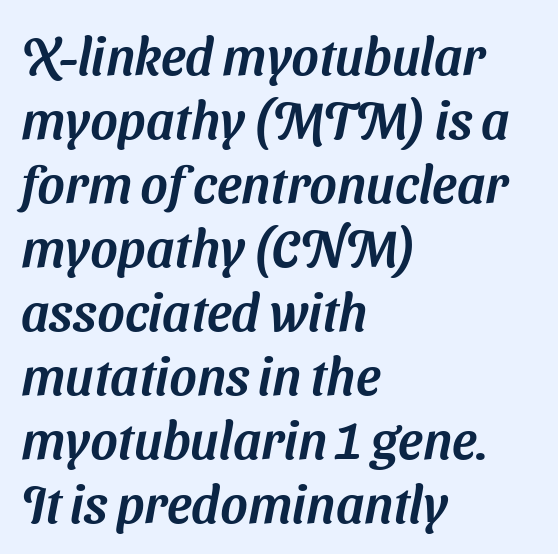
{"serif": "no", "width": "normal", "stroke_contrast": "medium", "x_height": "medium", "monospaced": "no", "underline": "no", "align": "left", "line_spacing_ratio": 1.23, "letter_spacing": "normal", "letter_spacing_em": 0.0, "glyph_px": 52}
